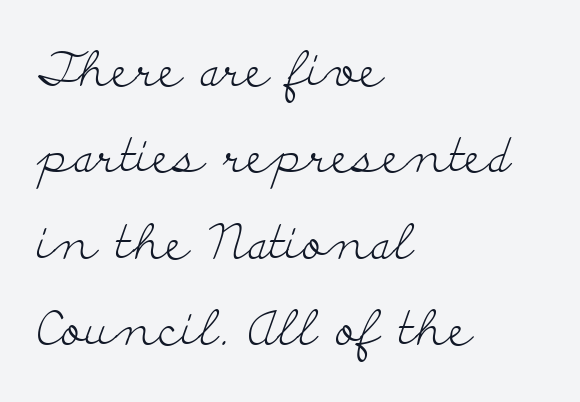
{"serif": "yes", "bold": "no", "weight": "light", "width": "wide", "stroke_contrast": "low", "x_height": "small", "monospaced": "no", "underline": "no", "align": "left", "line_spacing_ratio": 1.8, "letter_spacing": "normal", "letter_spacing_em": 0.0, "glyph_px": 48}
